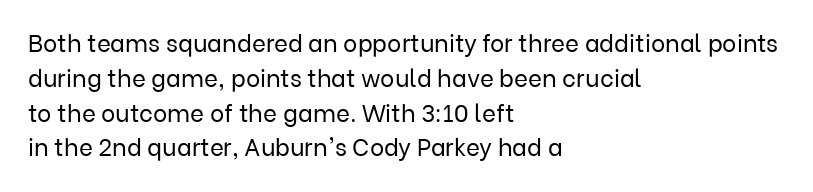
Q: Is the text bold? A: No.
Q: Is the text italic (slanted)? A: No, it is upright.
Q: Is the text underlined? A: No.
Q: How is the paragraph aligned? A: Left-aligned.
Q: Is the spacing between letters normal or unusually wide? A: Normal.
Q: Is the spacing between lines tight, normal or loose? A: Normal.
